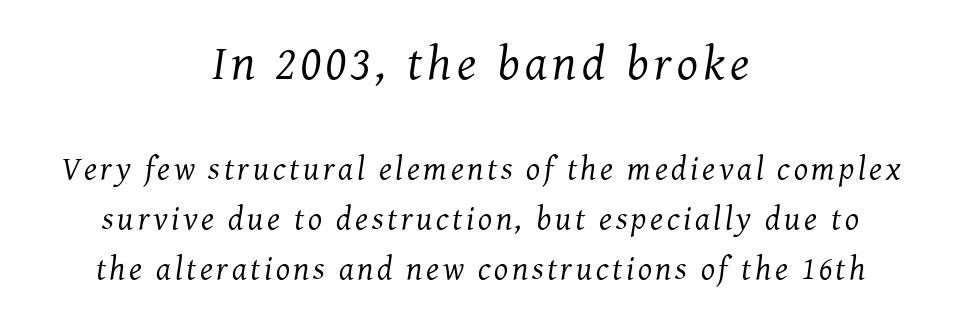
Q: Is the text bold? A: No.
Q: Is the text italic (slanted)? A: Yes, it leans right by about 7 degrees.
Q: Is the typeface a serif or a sans-serif typeface? A: Serif.
Q: Is the text underlined? A: No.
Q: How is the paragraph aligned? A: Centered.
Q: Is the spacing between lines tight, normal or loose? A: Normal.
Q: Which block of text is set in a larger size, the first (top) or the second (bottom)? A: The first (top) one.
Q: Width (condensed, normal, or wide)? A: Normal.
Q: Stroke contrast? A: Medium.
Q: x-height? A: Medium.
Q: Monospaced? A: No.
